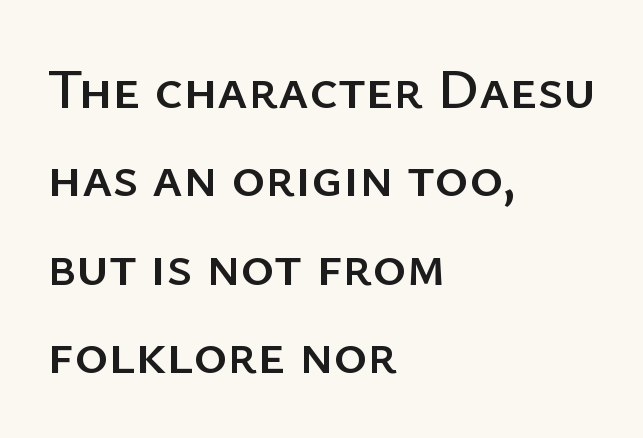
Evenly set lines give the paragraph a standard silhouette. The words here are not underlined. Serifs: no, the terminals of the letterforms are clean. The lines are quadded left.
